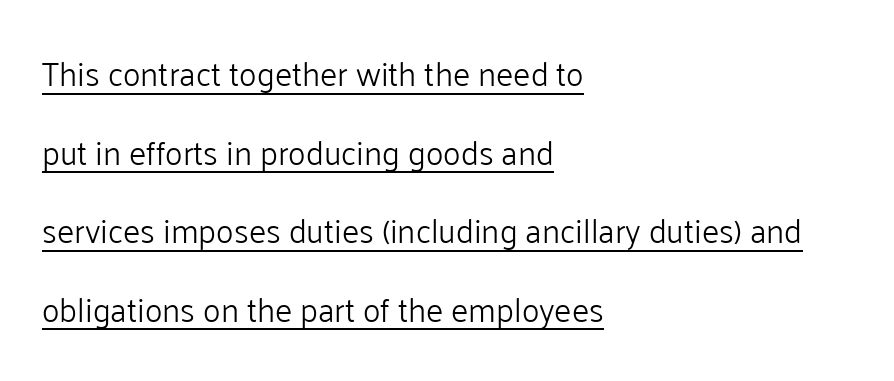
Q: Is the text bold? A: No.
Q: Is the text italic (slanted)? A: No, it is upright.
Q: Is the typeface a serif or a sans-serif typeface? A: Sans-serif.
Q: Is the text underlined? A: Yes.
Q: How is the paragraph aligned? A: Left-aligned.
Q: Is the spacing between letters normal or unusually wide? A: Normal.
Q: Is the spacing between lines tight, normal or loose? A: Loose.
Q: Width (condensed, normal, or wide)? A: Normal.
Q: Stroke contrast? A: Low.
Q: x-height? A: Medium.
Q: Monospaced? A: No.
